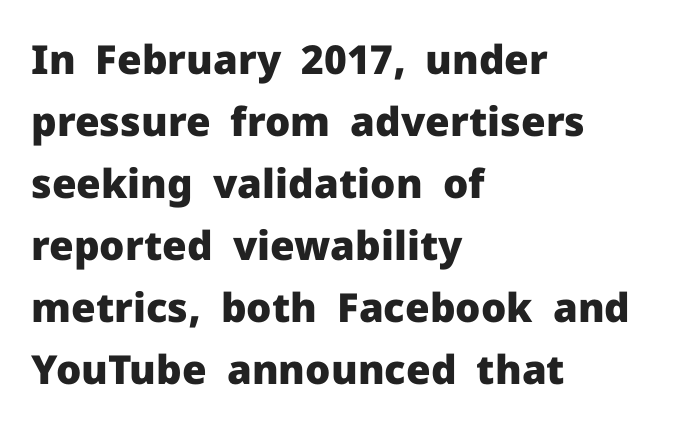
{"serif": "no", "italic": "no", "bold": "yes", "weight": "heavy", "width": "normal", "stroke_contrast": "low", "x_height": "medium", "monospaced": "no", "underline": "no", "align": "left", "line_spacing": "normal", "line_spacing_ratio": 1.55, "letter_spacing": "normal", "letter_spacing_em": 0.0, "glyph_px": 40}
